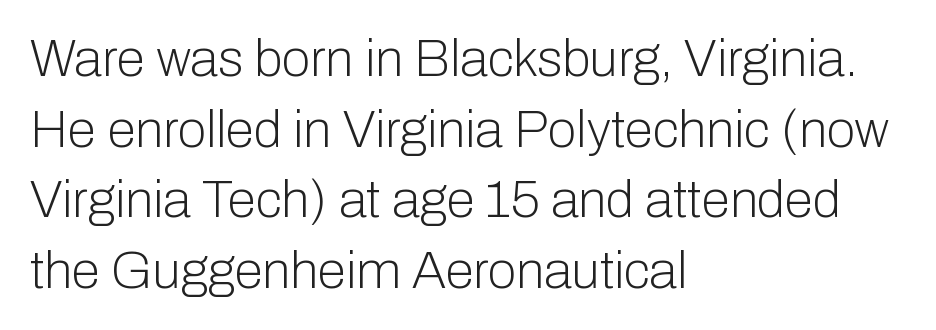
The image shows 52 px light sans-serif type, upright; set left-aligned, normal line spacing (1.36x), normal letter spacing, not underlined; low stroke contrast and a medium x-height.
